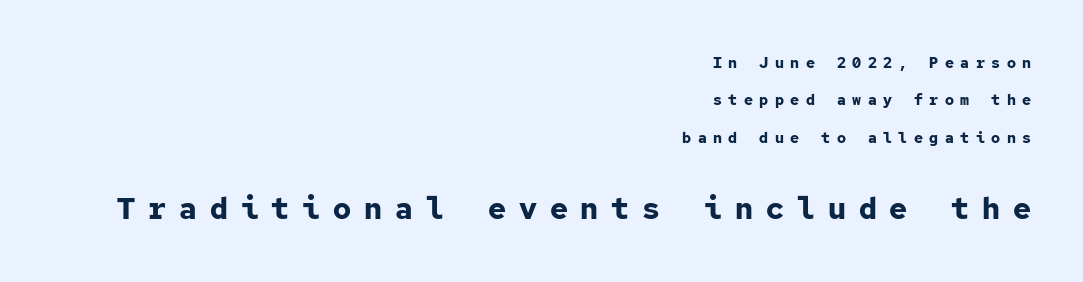
Q: Is the text bold? A: Yes.
Q: Is the text italic (slanted)? A: No, it is upright.
Q: Is the typeface a serif or a sans-serif typeface? A: Sans-serif.
Q: Is the text underlined? A: No.
Q: How is the paragraph aligned? A: Right-aligned.
Q: Is the spacing between letters normal or unusually wide? A: Unusually wide.
Q: Is the spacing between lines tight, normal or loose? A: Loose.
Q: Which block of text is set in a larger size, the first (top) or the second (bottom)? A: The second (bottom) one.
Q: Width (condensed, normal, or wide)? A: Normal.
Q: Stroke contrast? A: Low.
Q: x-height? A: Medium.
Q: Monospaced? A: Yes.
